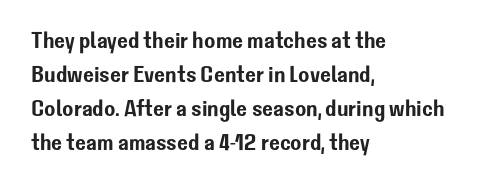
Q: Is the text italic (slanted)? A: No, it is upright.
Q: Is the text underlined? A: No.
Q: How is the paragraph aligned? A: Left-aligned.
Q: Is the spacing between letters normal or unusually wide? A: Normal.
Q: Is the spacing between lines tight, normal or loose? A: Normal.
